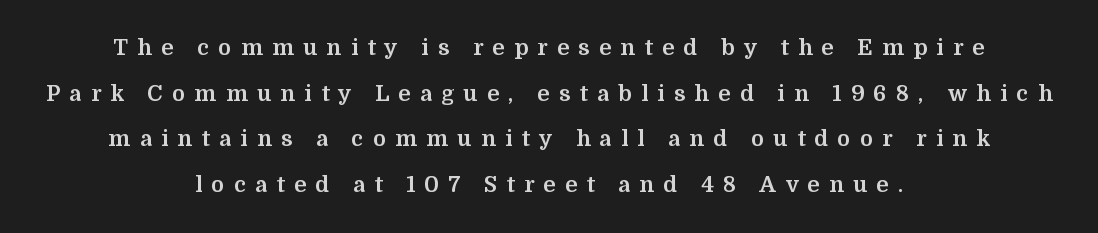
The image shows 22 px bold type, upright; set centered, loose line spacing (2.07x), unusually wide letter spacing (+0.42 em), not underlined.
